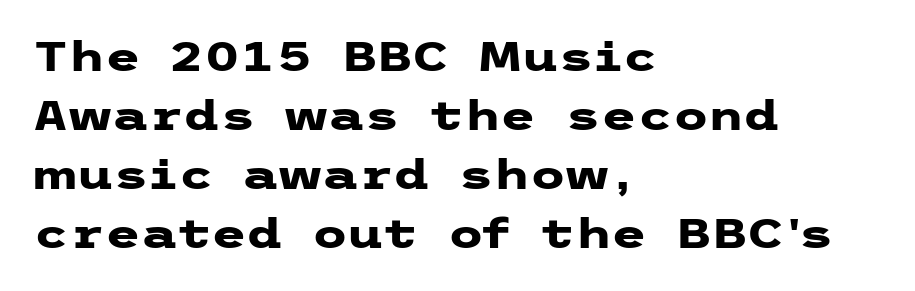
The image shows 41 px heavy, wide sans-serif type, upright; set left-aligned, normal line spacing (1.44x), normal letter spacing, not underlined; low stroke contrast and a medium x-height.
